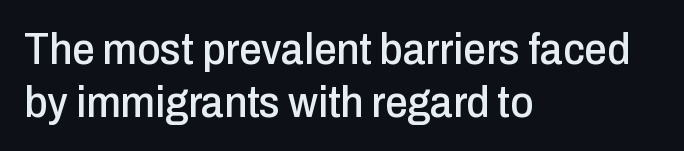
Observe the ordinary spacing: letters are neighbours, not strangers. A bare baseline throughout the passage. A typesetter would label this face a sans. The lettering holds an erect, upright posture throughout. The face used here is proportionally spaced, like ordinary book or web type.
